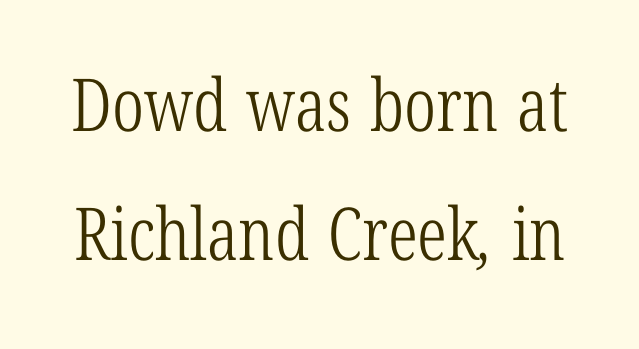
{"serif": "yes", "bold": "no", "weight": "light", "width": "condensed", "stroke_contrast": "low", "x_height": "medium", "monospaced": "no", "underline": "no", "line_spacing_ratio": 1.77, "letter_spacing": "normal", "letter_spacing_em": 0.0, "glyph_px": 73}
